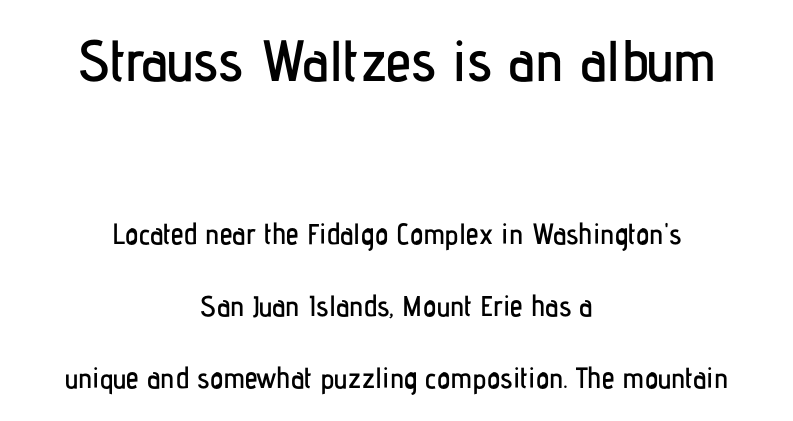
Q: Is the text italic (slanted)? A: No, it is upright.
Q: Is the typeface a serif or a sans-serif typeface? A: Sans-serif.
Q: Is the text underlined? A: No.
Q: How is the paragraph aligned? A: Centered.
Q: Is the spacing between letters normal or unusually wide? A: Normal.
Q: Is the spacing between lines tight, normal or loose? A: Loose.
Q: Which block of text is set in a larger size, the first (top) or the second (bottom)? A: The first (top) one.
Q: Width (condensed, normal, or wide)? A: Condensed.
Q: Stroke contrast? A: Low.
Q: x-height? A: Medium.
Q: Monospaced? A: No.
